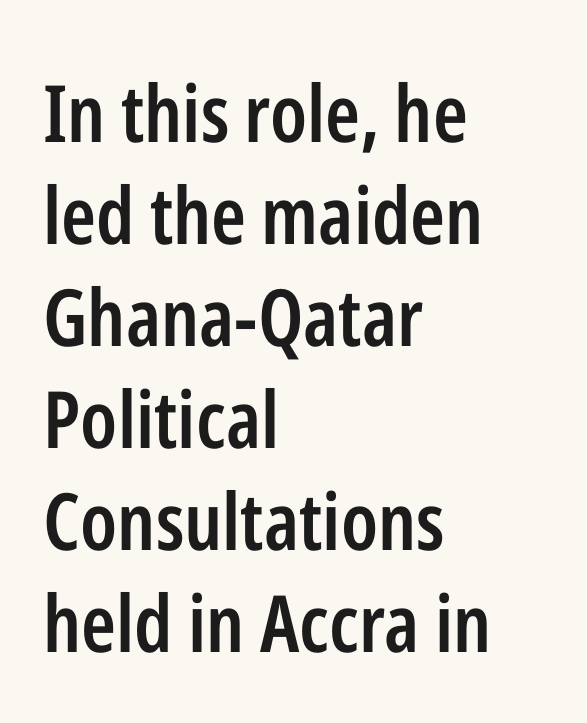
{"serif": "no", "italic": "no", "bold": "semi", "weight": "semibold", "width": "condensed", "stroke_contrast": "low", "x_height": "medium", "monospaced": "no", "underline": "no", "align": "left", "line_spacing": "normal", "line_spacing_ratio": 1.29, "letter_spacing": "normal", "letter_spacing_em": 0.0, "glyph_px": 79}
